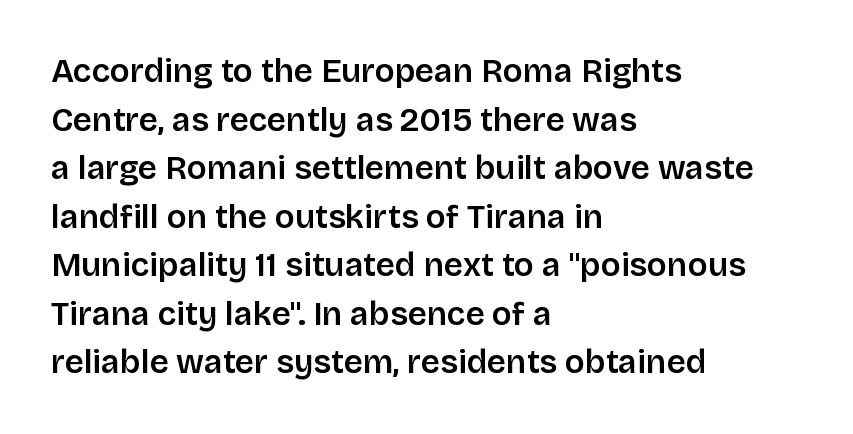
Honestly, the row spacing looks completely unremarkable. Tracking here is standard; glyphs follow each other at the usual distance. The lettering holds an erect, upright posture throughout. Caption: multi-line text, flush left, ragged right. Does the type have serifs? No, each stem ends abruptly.
